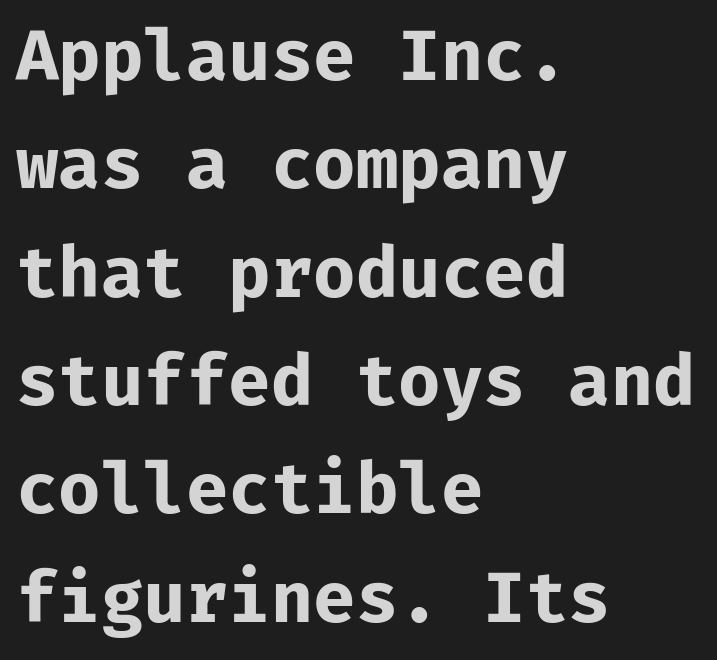
Q: Is the text bold? A: Yes.
Q: Is the text italic (slanted)? A: No, it is upright.
Q: Is the typeface a serif or a sans-serif typeface? A: Sans-serif.
Q: Is the text underlined? A: No.
Q: How is the paragraph aligned? A: Left-aligned.
Q: Is the spacing between letters normal or unusually wide? A: Normal.
Q: Is the spacing between lines tight, normal or loose? A: Normal.
Q: Width (condensed, normal, or wide)? A: Normal.
Q: Stroke contrast? A: Low.
Q: x-height? A: Medium.
